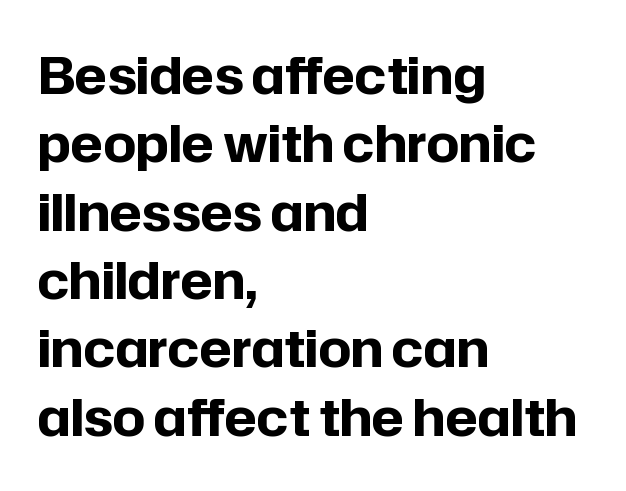
{"serif": "no", "italic": "no", "bold": "yes", "weight": "bold", "width": "normal", "stroke_contrast": "low", "x_height": "medium", "monospaced": "no", "underline": "no", "align": "left", "line_spacing": "normal", "line_spacing_ratio": 1.34, "letter_spacing": "normal", "letter_spacing_em": 0.0, "glyph_px": 51}
